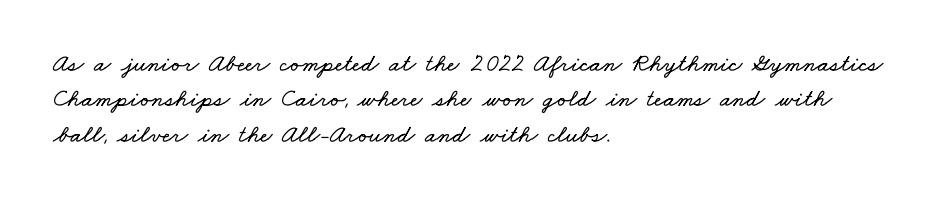
The image shows 25 px text type; set left-aligned, normal line spacing (1.42x), normal letter spacing, not underlined.
